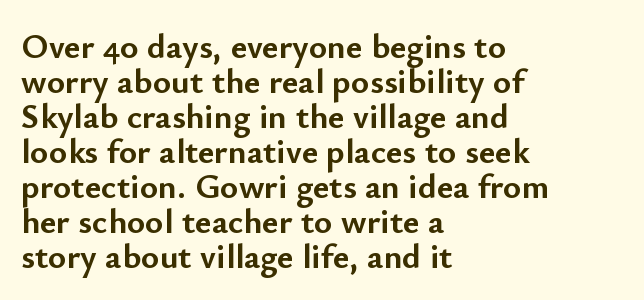
{"serif": "no", "italic": "no", "bold": "yes", "weight": "semibold", "width": "normal", "stroke_contrast": "low", "x_height": "small", "monospaced": "no", "underline": "no", "align": "left", "line_spacing": "tight", "line_spacing_ratio": 1.0, "letter_spacing": "normal", "letter_spacing_em": 0.0, "glyph_px": 35}
